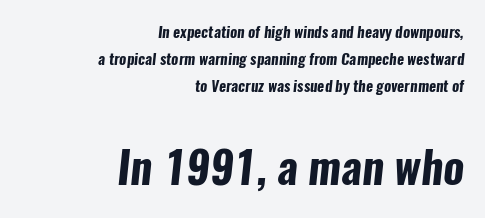
{"serif": "no", "bold": "yes", "weight": "bold", "width": "condensed", "stroke_contrast": "low", "x_height": "medium", "monospaced": "no", "underline": "no", "align": "right", "line_spacing_ratio": 1.79, "letter_spacing": "normal", "letter_spacing_em": 0.0, "larger_block": "second", "size_ratio": 2.93, "glyph_px": 44}
